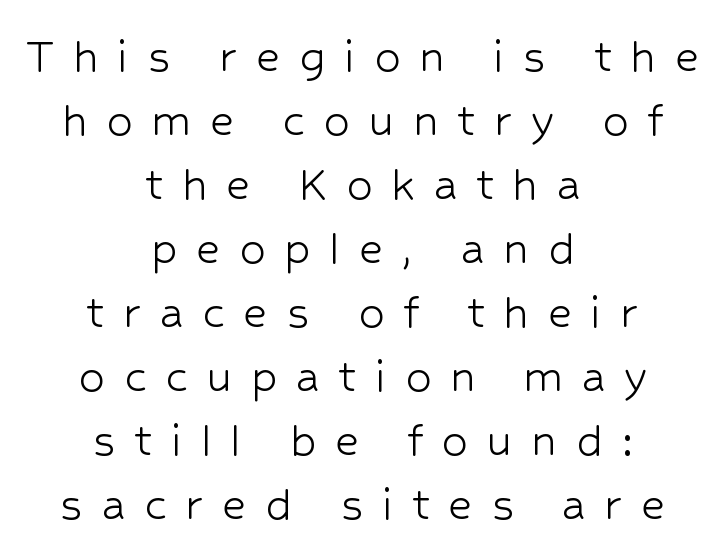
The image shows 52 px light sans-serif type, upright; set centered, line spacing 1.23x, unusually wide letter spacing (+0.36 em), not underlined; low stroke contrast and a medium x-height.
